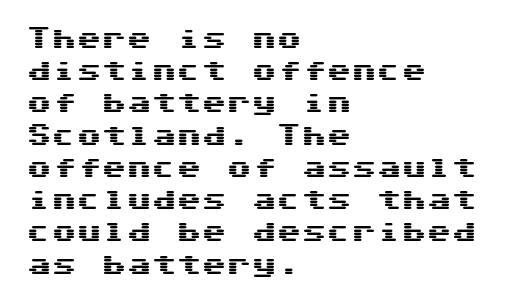
Q: Is the text italic (slanted)? A: No, it is upright.
Q: Is the text underlined? A: No.
Q: How is the paragraph aligned? A: Left-aligned.
Q: Is the spacing between letters normal or unusually wide? A: Normal.
Q: Is the spacing between lines tight, normal or loose? A: Normal.
